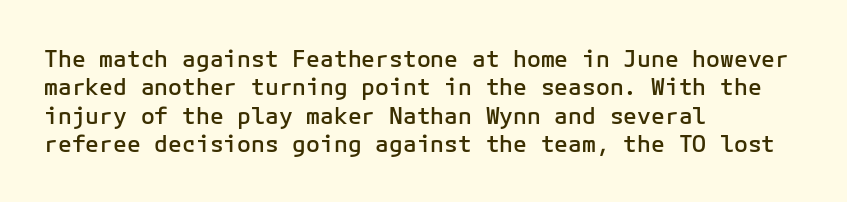
The image shows 23 px text type, upright; set left-aligned, line spacing 1.23x, normal letter spacing, not underlined.
